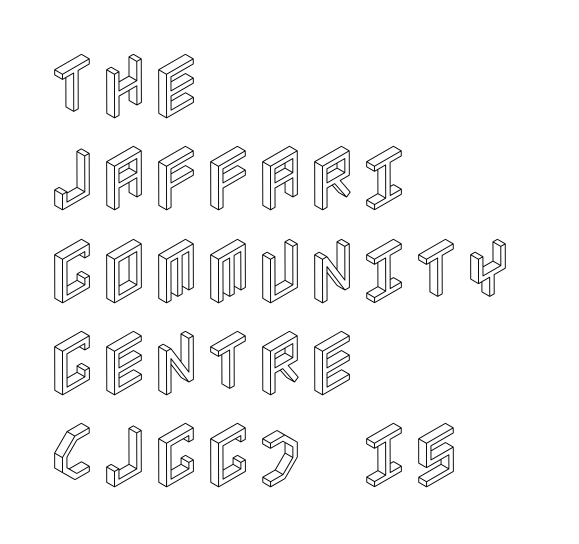
The image shows 71 px condensed type, upright; set left-aligned, normal line spacing (1.3x), normal letter spacing, not underlined; a large x-height.
